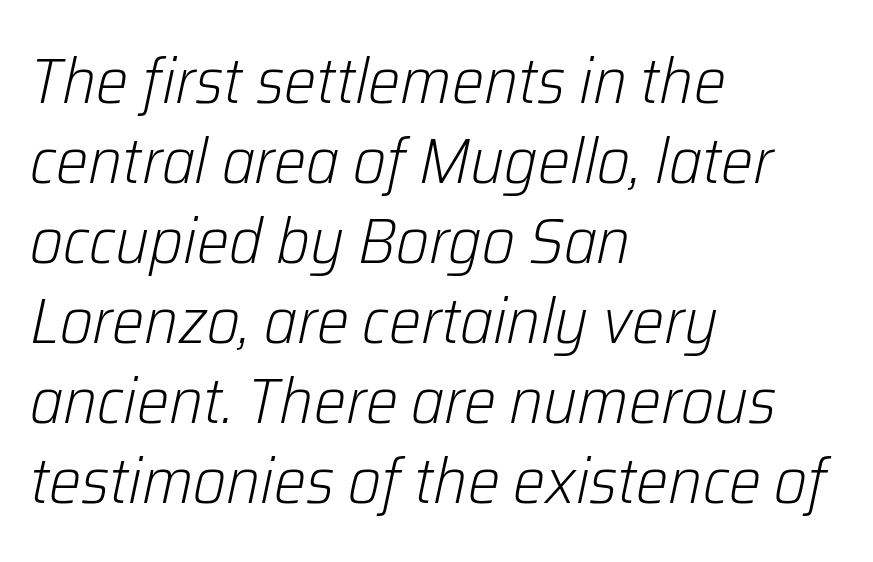
Q: Is the text bold? A: No.
Q: Is the text italic (slanted)? A: Yes, it leans right by about 12 degrees.
Q: Is the text underlined? A: No.
Q: How is the paragraph aligned? A: Left-aligned.
Q: Is the spacing between letters normal or unusually wide? A: Normal.
Q: Is the spacing between lines tight, normal or loose? A: Normal.
Q: Width (condensed, normal, or wide)? A: Normal.
Q: Stroke contrast? A: Low.
Q: x-height? A: Medium.
Q: Monospaced? A: No.
